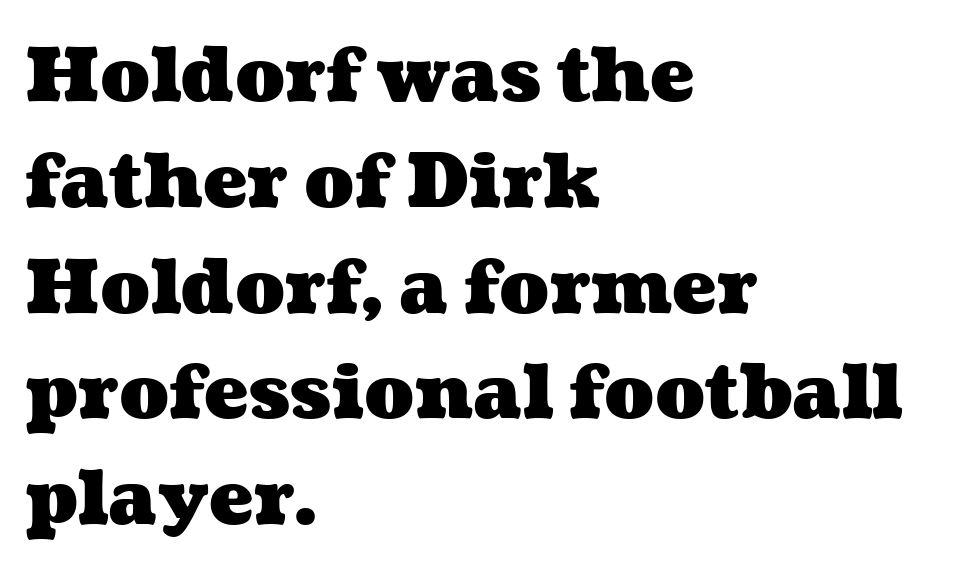
The image shows 74 px heavy, wide type; set left-aligned, normal line spacing (1.43x), normal letter spacing, not underlined; medium stroke contrast and a medium x-height.
